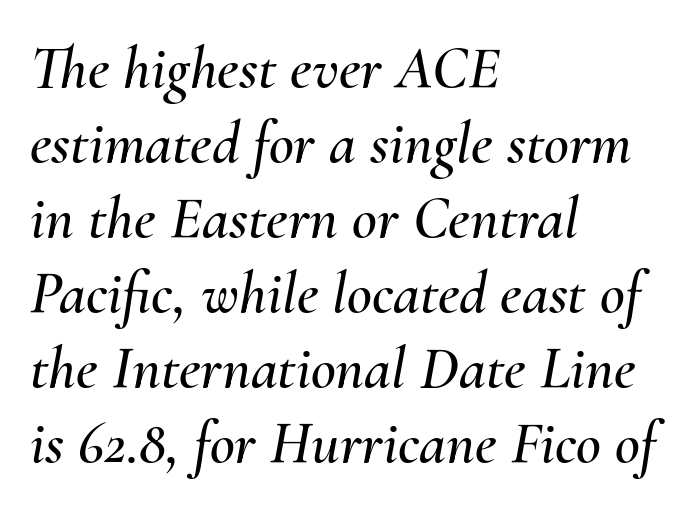
Q: Is the text italic (slanted)? A: Yes, it leans right by about 10 degrees.
Q: Is the text underlined? A: No.
Q: How is the paragraph aligned? A: Left-aligned.
Q: Is the spacing between letters normal or unusually wide? A: Normal.
Q: Width (condensed, normal, or wide)? A: Normal.
Q: Stroke contrast? A: Medium.
Q: x-height? A: Small.
Q: Monospaced? A: No.
